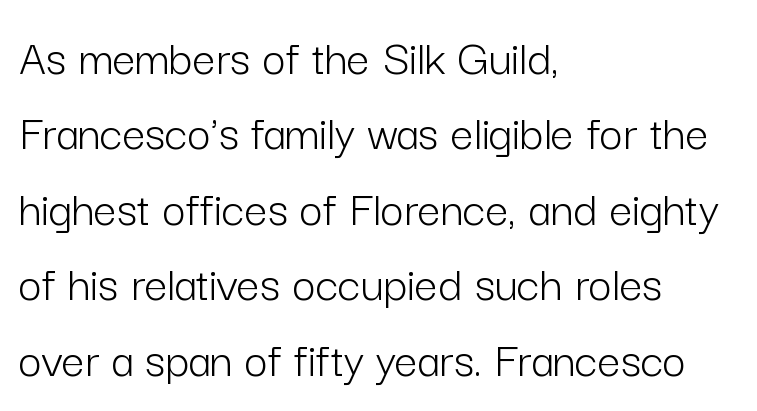
{"serif": "no", "italic": "no", "bold": "no", "weight": "light", "width": "normal", "stroke_contrast": "low", "x_height": "medium", "monospaced": "no", "underline": "no", "align": "left", "line_spacing": "normal", "line_spacing_ratio": 1.48, "letter_spacing": "normal", "letter_spacing_em": 0.0, "glyph_px": 51}
